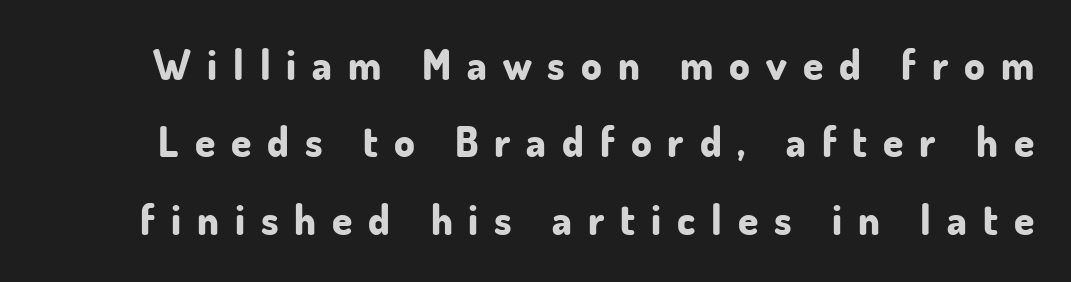
Each letter keeps its own natural width here, so spacing adapts to shape. The letters carry no serifs — their stems end cleanly without finishing strokes. Unmarked baselines from the first word to the last. Tracking here is generous; glyphs stand well apart from one another. Its strokes are broad and dark, the hallmark of bold type. A typesetter would mark this as roman, not italic.
